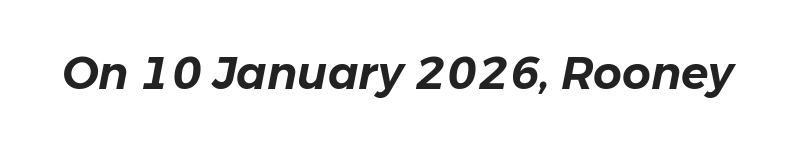
The image shows 45 px text type, italic (leaning right); set normal letter spacing, not underlined; low stroke contrast and a medium x-height.
